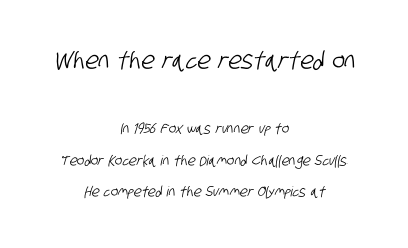
Caption: standard tracking, unaltered. Airy leading. Is the lower block the larger one? No — the upper block carries the bigger type. Only glyphs here, with clear space below each row. This sample is center-justified, so both line endings float freely.
